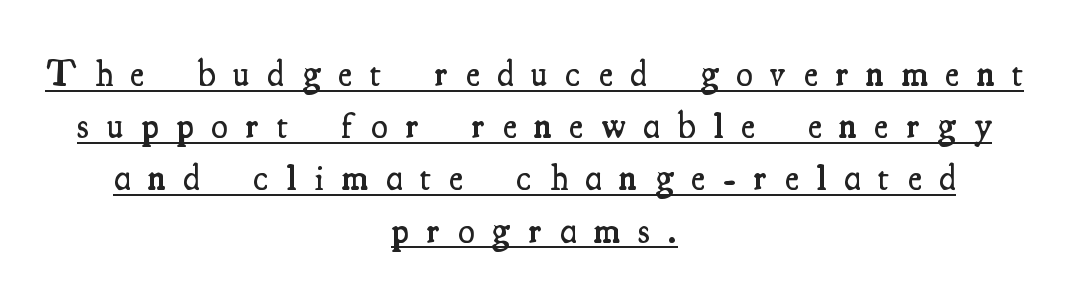
Notice how the passage keeps no hard edge, just a central spine. The letters are semibold — heavier than regular but short of a full bold. Think of a printed novel: that variable character pitch is what you see here. Observe the wide spacing: letters keep a clear distance from each other. Looks like someone drew a line under every word here.
